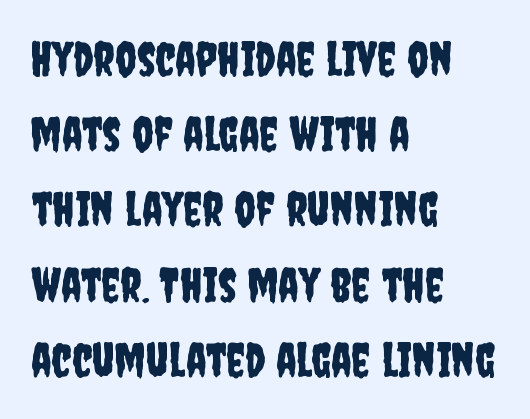
Q: Is the text italic (slanted)? A: No, it is upright.
Q: Is the typeface a serif or a sans-serif typeface? A: Sans-serif.
Q: Is the text underlined? A: No.
Q: How is the paragraph aligned? A: Left-aligned.
Q: Is the spacing between letters normal or unusually wide? A: Normal.
Q: Is the spacing between lines tight, normal or loose? A: Normal.
Q: Width (condensed, normal, or wide)? A: Condensed.
Q: Stroke contrast? A: Low.
Q: x-height? A: Large.
Q: Monospaced? A: No.
